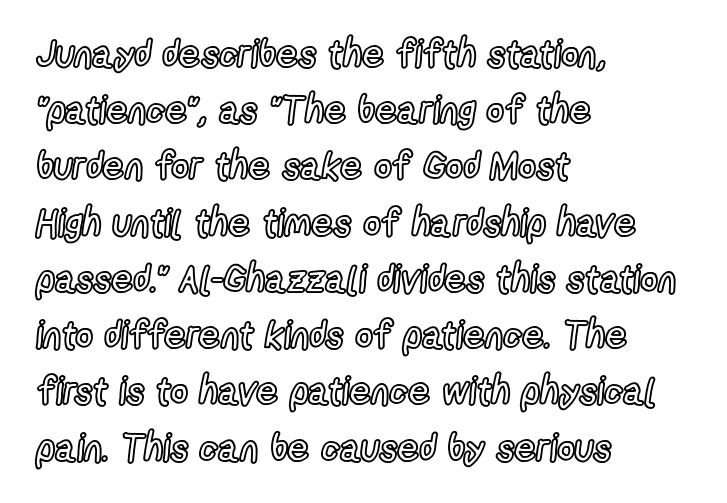
No word sits above an underline. This sample is left-justified, so line endings fall wherever the words run out. Tracking value appears to be zero — textbook default spacing. The rendering uses natural spacing where letterforms have individual widths. The passage shown stacks its lines at a standard gap.
